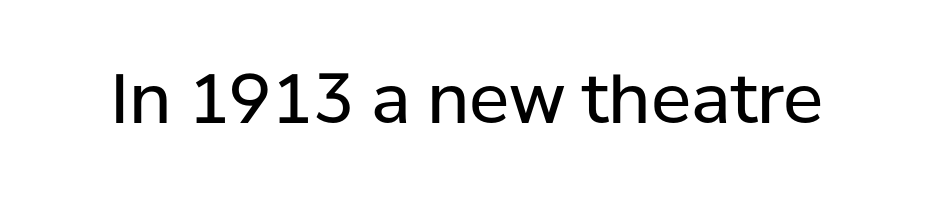
Nothing heavy about these letters — not bold at all. The rendering uses natural spacing where letterforms have individual widths. The characters display no serif detailing; their extremities are plain. There is no visible air inserted between adjacent glyphs. Clear beneath every line of the passage.
